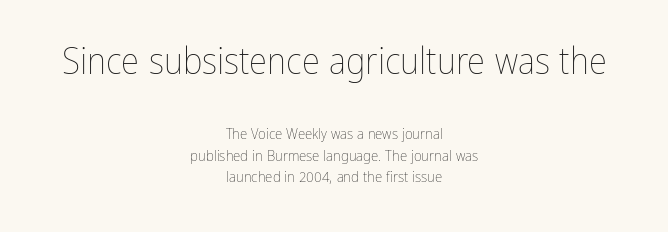
{"italic": "no", "bold": "no", "weight": "thin", "width": "condensed", "stroke_contrast": "low", "x_height": "medium", "monospaced": "no", "underline": "no", "align": "center", "line_spacing": "normal", "line_spacing_ratio": 1.46, "letter_spacing": "normal", "letter_spacing_em": 0.0, "larger_block": "first", "size_ratio": 2.47, "glyph_px": 37}
